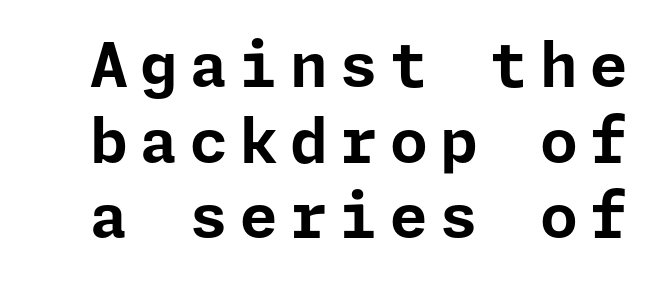
Q: Is the text bold? A: Yes.
Q: Is the text italic (slanted)? A: No, it is upright.
Q: Is the typeface a serif or a sans-serif typeface? A: Sans-serif.
Q: Is the text underlined? A: No.
Q: Is the spacing between letters normal or unusually wide? A: Unusually wide.
Q: Width (condensed, normal, or wide)? A: Normal.
Q: Stroke contrast? A: Low.
Q: x-height? A: Medium.
